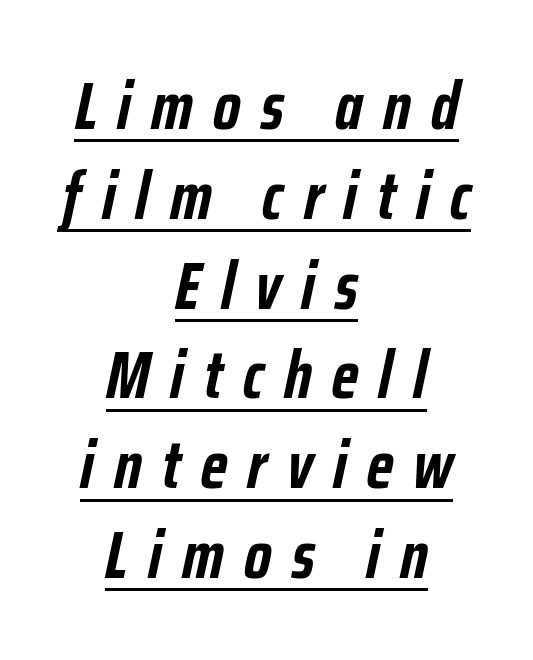
Loose tracking; the words dissolve into strings of separated letters. Looks like regular typesetting: each glyph gets only the width it needs. The lines sit at an ordinary, default distance from one another. Weight: bold. Posture: slanted.
